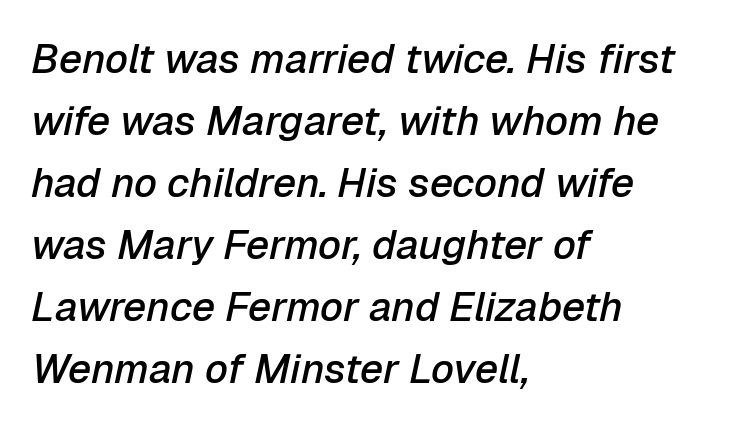
Is there much room between lines? A standard amount, neither cramped nor airy. The zone under the glyphs is completely vacant. The horizontal fit of the characters is conventional and even. The rendering anchors every line to the left-hand side. Italic? Definitely — the glyphs are oblique. Spacing verdict: proportional, widths tailored to each character.
